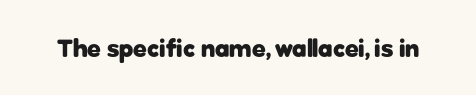
Q: Is the text bold? A: Yes.
Q: Is the text italic (slanted)? A: No, it is upright.
Q: Is the text underlined? A: No.
Q: Is the spacing between letters normal or unusually wide? A: Normal.
